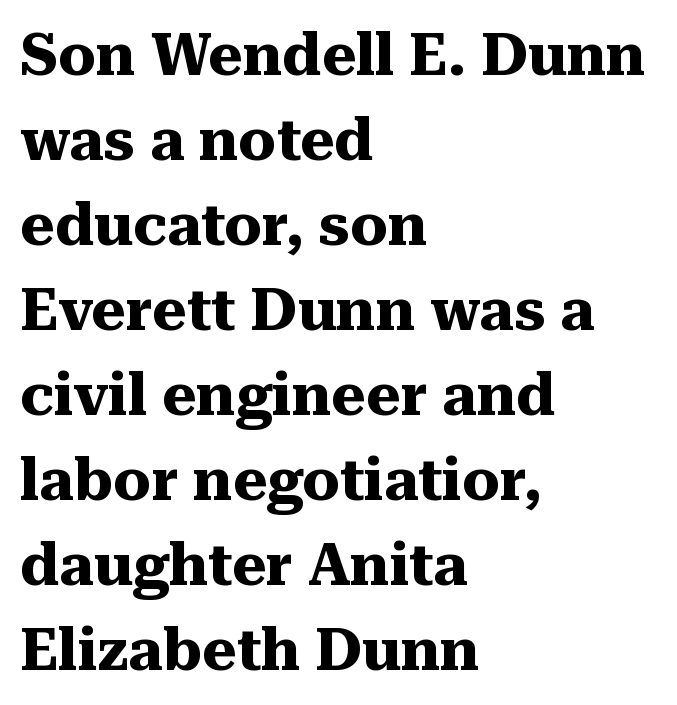
The image shows 59 px heavy serif type, upright; set left-aligned, normal line spacing (1.44x), normal letter spacing, not underlined; medium stroke contrast and a medium x-height.
